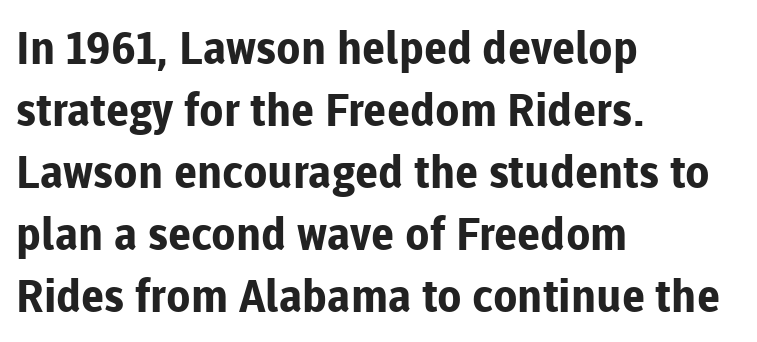
Q: Is the text bold? A: Yes.
Q: Is the text italic (slanted)? A: No, it is upright.
Q: Is the typeface a serif or a sans-serif typeface? A: Sans-serif.
Q: Is the text underlined? A: No.
Q: How is the paragraph aligned? A: Left-aligned.
Q: Is the spacing between letters normal or unusually wide? A: Normal.
Q: Is the spacing between lines tight, normal or loose? A: Normal.
Q: Width (condensed, normal, or wide)? A: Normal.
Q: Stroke contrast? A: Low.
Q: x-height? A: Medium.
Q: Monospaced? A: No.
